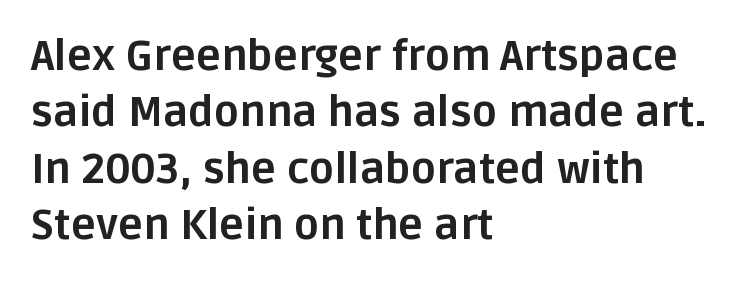
Q: Is the text bold? A: Yes.
Q: Is the text italic (slanted)? A: No, it is upright.
Q: Is the typeface a serif or a sans-serif typeface? A: Sans-serif.
Q: Is the text underlined? A: No.
Q: How is the paragraph aligned? A: Left-aligned.
Q: Is the spacing between letters normal or unusually wide? A: Normal.
Q: Is the spacing between lines tight, normal or loose? A: Normal.
Q: Width (condensed, normal, or wide)? A: Normal.
Q: Stroke contrast? A: Low.
Q: x-height? A: Large.
Q: Monospaced? A: No.
